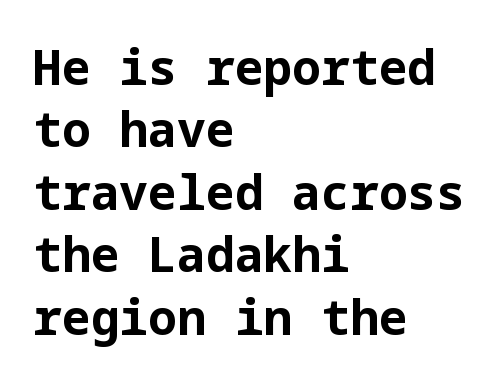
The image shows 48 px bold sans-serif type, upright; set left-aligned, normal line spacing (1.3x), normal letter spacing, not underlined; low stroke contrast and a medium x-height.
